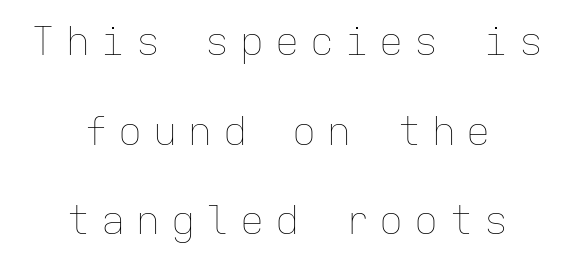
{"italic": "no", "bold": "no", "weight": "thin", "width": "normal", "stroke_contrast": "low", "x_height": "medium", "monospaced": "yes", "underline": "no", "align": "center", "line_spacing": "loose", "line_spacing_ratio": 2.24, "letter_spacing": "wide", "letter_spacing_em": 0.27, "glyph_px": 40}
